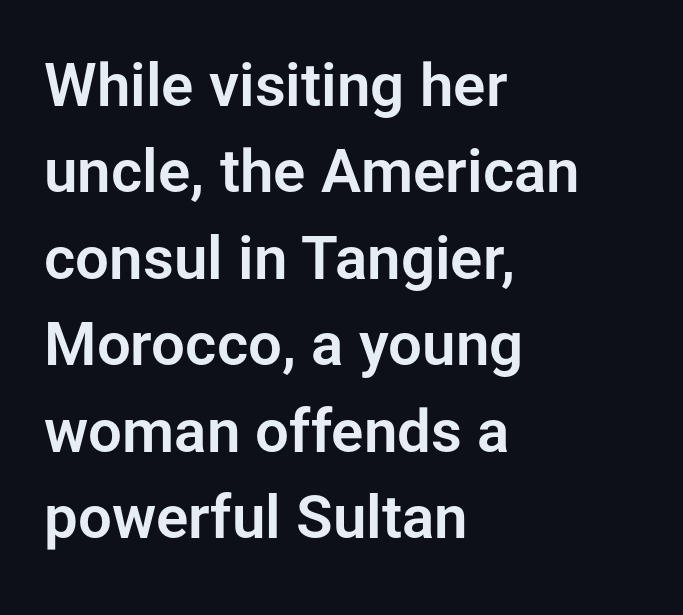
{"serif": "no", "italic": "no", "width": "normal", "stroke_contrast": "low", "x_height": "medium", "monospaced": "no", "underline": "no", "align": "left", "line_spacing": "normal", "line_spacing_ratio": 1.44, "letter_spacing": "normal", "letter_spacing_em": 0.0, "glyph_px": 60}
